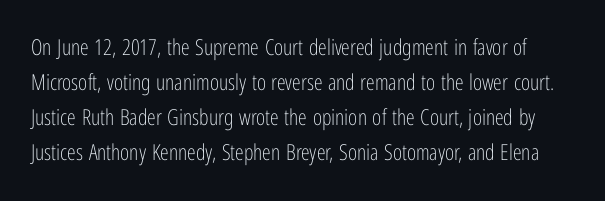
Q: Is the text bold? A: No.
Q: Is the text italic (slanted)? A: No, it is upright.
Q: Is the text underlined? A: No.
Q: Is the spacing between letters normal or unusually wide? A: Normal.
Q: Is the spacing between lines tight, normal or loose? A: Normal.
